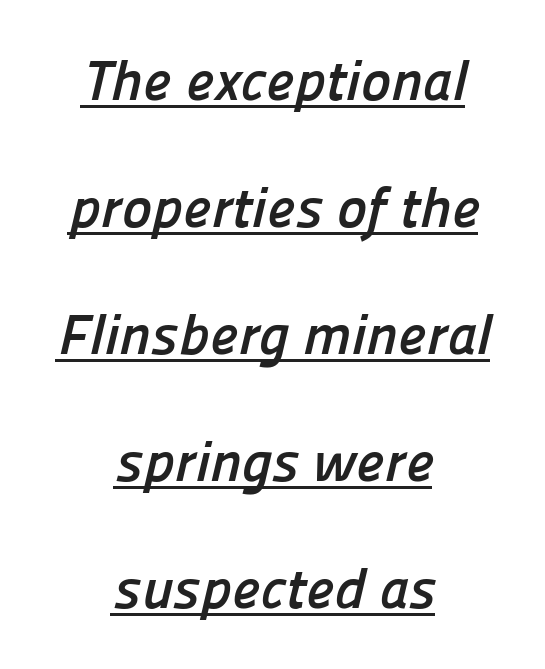
{"serif": "no", "bold": "yes", "weight": "semibold", "width": "normal", "stroke_contrast": "low", "x_height": "medium", "monospaced": "no", "underline": "yes", "align": "center", "line_spacing": "loose", "line_spacing_ratio": 2.23, "letter_spacing": "normal", "letter_spacing_em": 0.0, "glyph_px": 57}
